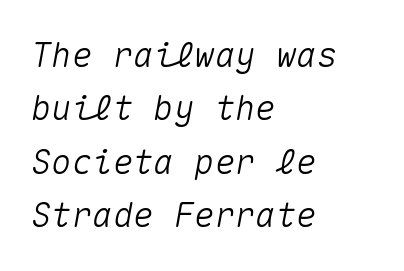
Has an underline been added? It has not. The axis of the letterforms is tilted away from vertical. A typesetter would call this monospace, since all characters share one set width. Students, note that the glyphs here touch the page at normal intervals. Visually the block forms a straight wall on the left and a jagged coastline on the right. Honestly, the row spacing looks completely unremarkable.
